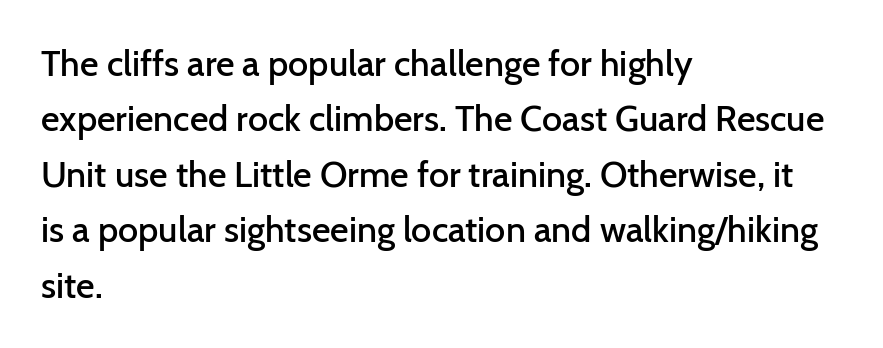
Q: Is the text bold? A: Semi-bold.
Q: Is the text italic (slanted)? A: No, it is upright.
Q: Is the typeface a serif or a sans-serif typeface? A: Sans-serif.
Q: Is the text underlined? A: No.
Q: How is the paragraph aligned? A: Left-aligned.
Q: Is the spacing between letters normal or unusually wide? A: Normal.
Q: Is the spacing between lines tight, normal or loose? A: Normal.
Q: Width (condensed, normal, or wide)? A: Normal.
Q: Stroke contrast? A: Low.
Q: x-height? A: Medium.
Q: Monospaced? A: No.
